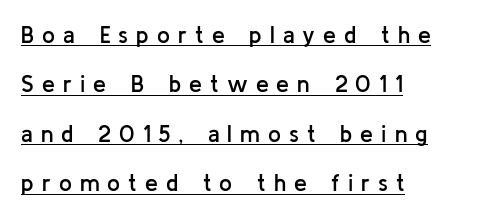
The image shows 23 px text type, upright; set left-aligned, loose line spacing (2.15x), unusually wide letter spacing (+0.35 em), underlined.
